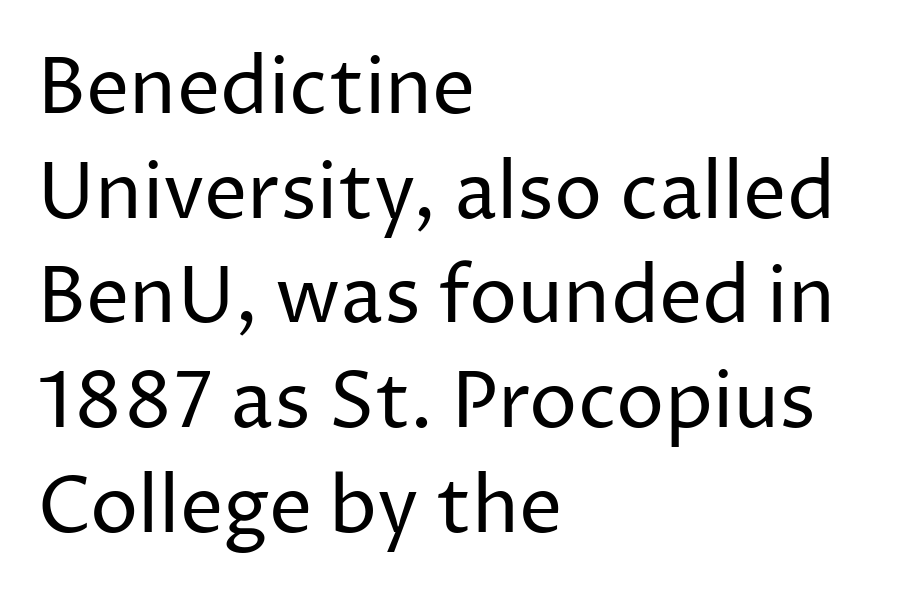
Q: Is the text bold? A: No.
Q: Is the text italic (slanted)? A: No, it is upright.
Q: Is the typeface a serif or a sans-serif typeface? A: Sans-serif.
Q: Is the text underlined? A: No.
Q: How is the paragraph aligned? A: Left-aligned.
Q: Is the spacing between letters normal or unusually wide? A: Normal.
Q: Is the spacing between lines tight, normal or loose? A: Normal.
Q: Width (condensed, normal, or wide)? A: Normal.
Q: Stroke contrast? A: Low.
Q: x-height? A: Medium.
Q: Monospaced? A: No.
